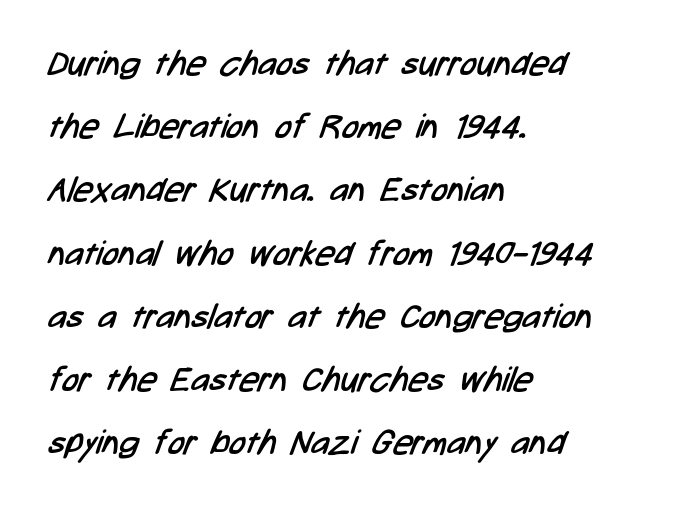
Q: Is the text bold? A: No.
Q: Is the typeface a serif or a sans-serif typeface? A: Sans-serif.
Q: Is the text underlined? A: No.
Q: How is the paragraph aligned? A: Left-aligned.
Q: Is the spacing between letters normal or unusually wide? A: Normal.
Q: Width (condensed, normal, or wide)? A: Condensed.
Q: Stroke contrast? A: Low.
Q: x-height? A: Medium.
Q: Monospaced? A: No.
